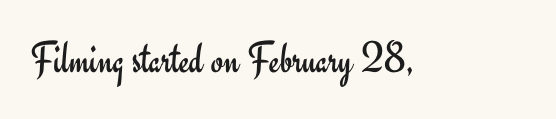
The image shows 45 px regular-weight sans-serif type; set normal letter spacing, not underlined; low stroke contrast and a small x-height.
